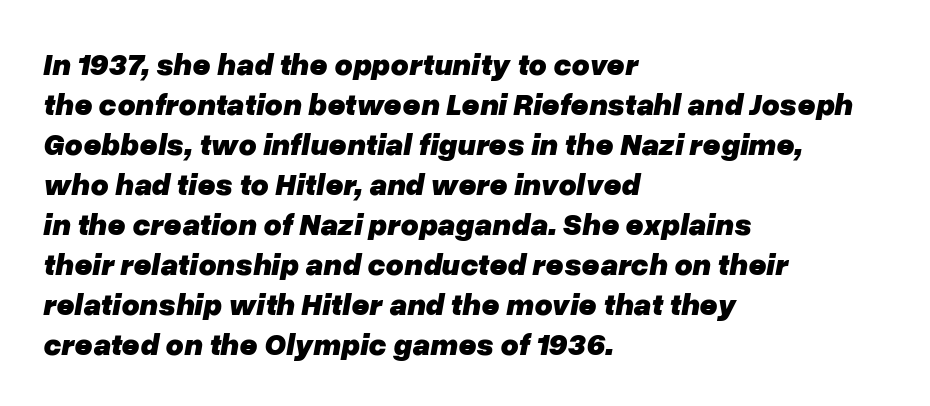
Q: Is the text bold? A: Yes.
Q: Is the text italic (slanted)? A: Yes, it leans right by about 10 degrees.
Q: Is the text underlined? A: No.
Q: How is the paragraph aligned? A: Left-aligned.
Q: Is the spacing between letters normal or unusually wide? A: Normal.
Q: Is the spacing between lines tight, normal or loose? A: Normal.
Q: Width (condensed, normal, or wide)? A: Normal.
Q: Stroke contrast? A: Low.
Q: x-height? A: Medium.
Q: Monospaced? A: No.
